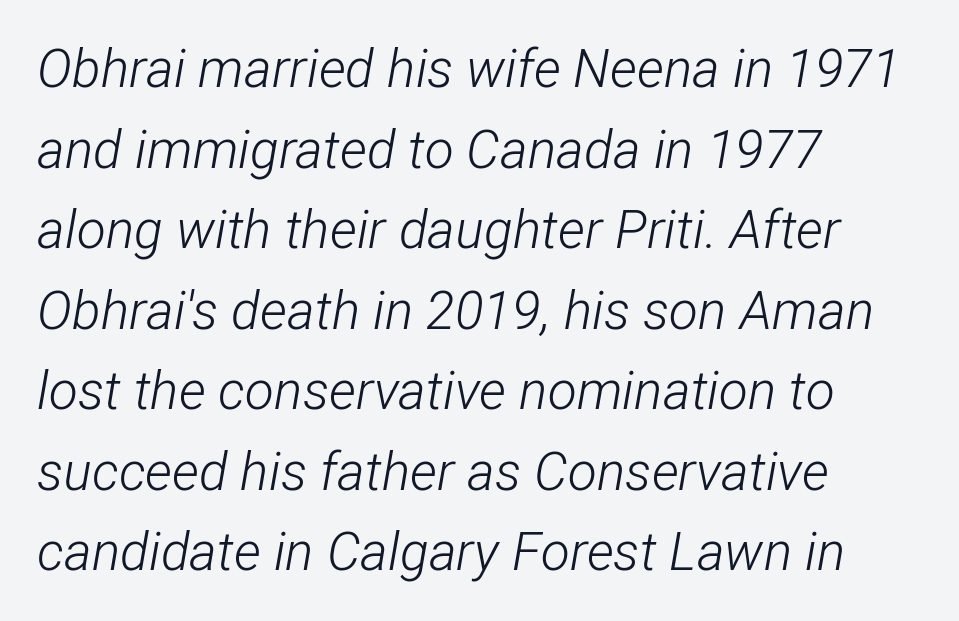
{"italic": "yes", "lean": "right", "slant_degrees": 12, "bold": "no", "weight": "light", "width": "condensed", "stroke_contrast": "low", "x_height": "medium", "monospaced": "no", "underline": "no", "align": "left", "line_spacing": "normal", "line_spacing_ratio": 1.52, "letter_spacing": "normal", "letter_spacing_em": 0.0, "glyph_px": 53}
